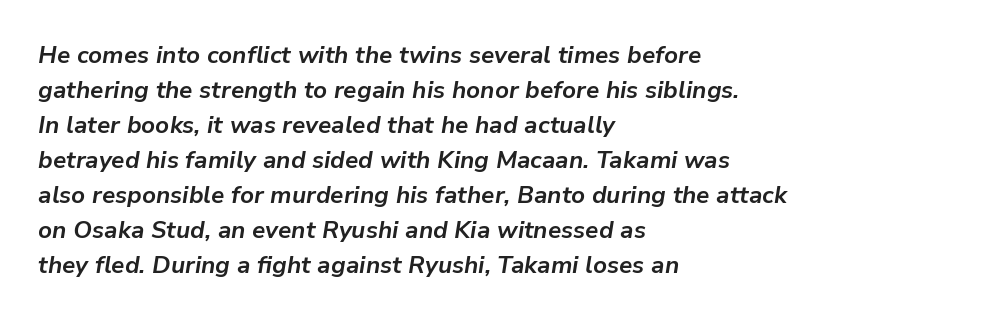
Q: Is the text bold? A: Yes.
Q: Is the text italic (slanted)? A: Yes, it leans right by about 9 degrees.
Q: Is the text underlined? A: No.
Q: How is the paragraph aligned? A: Left-aligned.
Q: Is the spacing between letters normal or unusually wide? A: Normal.
Q: Is the spacing between lines tight, normal or loose? A: Normal.
